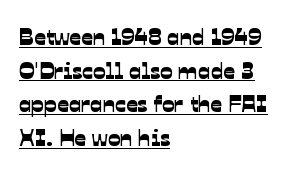
The image shows 23 px text type; set left-aligned, normal line spacing (1.46x), normal letter spacing, underlined.
